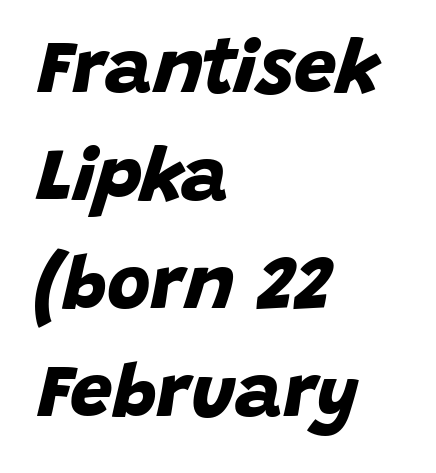
The image shows 75 px bold sans-serif type; set left-aligned, normal line spacing (1.44x), normal letter spacing, not underlined; low stroke contrast and a large x-height.
